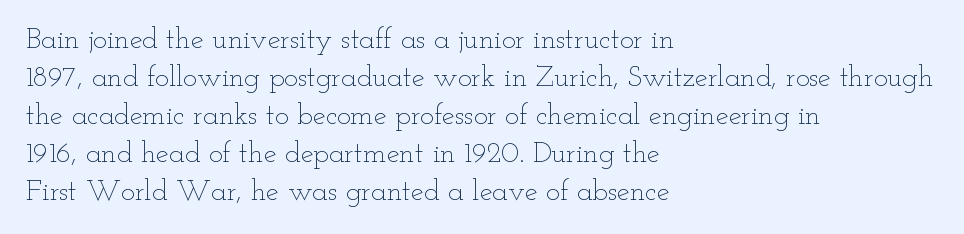
{"italic": "no", "bold": "no", "weight": "thin", "width": "wide", "stroke_contrast": "low", "x_height": "small", "monospaced": "no", "underline": "no", "align": "left", "line_spacing": "normal", "line_spacing_ratio": 1.31, "letter_spacing": "normal", "letter_spacing_em": 0.0, "glyph_px": 29}
